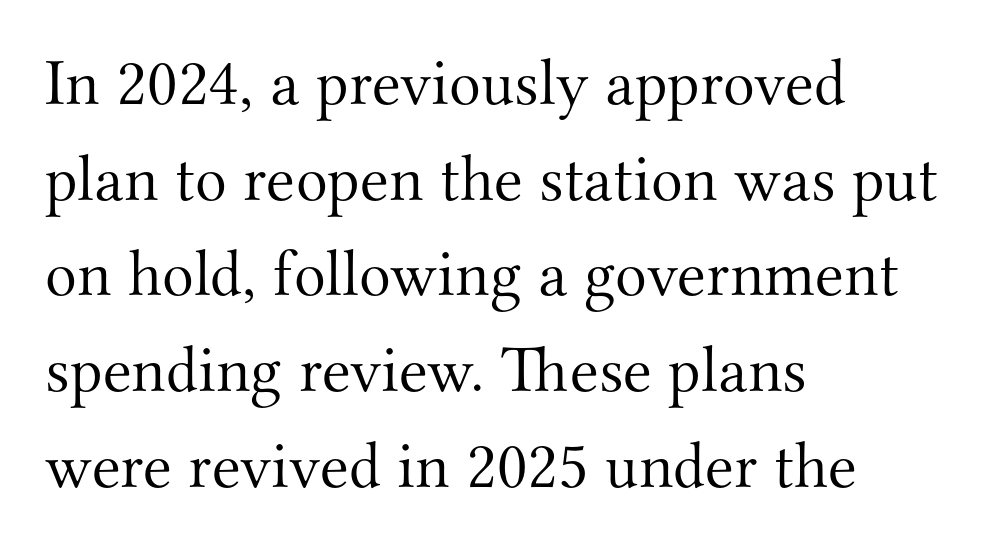
{"serif": "yes", "italic": "no", "bold": "no", "weight": "light", "width": "normal", "stroke_contrast": "medium", "x_height": "small", "monospaced": "no", "underline": "no", "align": "left", "line_spacing": "normal", "line_spacing_ratio": 1.45, "letter_spacing": "normal", "letter_spacing_em": 0.0, "glyph_px": 66}
